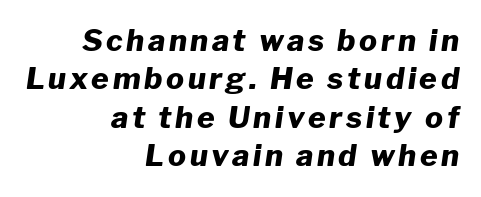
Underlining? Definitely not there. Horizontal bands of white between lines are of average thickness. Italic? Definitely — the glyphs are oblique. Does the weight exceed regular? Yes, all the way to bold. Is this a fixed-width face? No — the glyphs have proportional, varying widths. The paragraph shown leans on its right margin.
